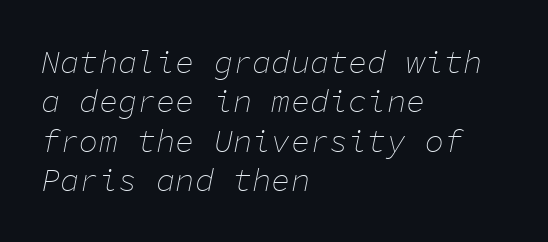
A student would call this left alignment; a typographer would say flush left, rag right. Between one letter and the next there's only the usual sliver of space. The letterforms sit at book weight or below. Italic? Definitely — the glyphs are oblique. The rendering uses typewriter-style spacing with identical character cells.
